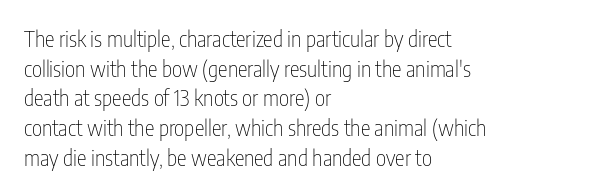
Q: Is the text bold? A: No.
Q: Is the text italic (slanted)? A: No, it is upright.
Q: Is the text underlined? A: No.
Q: How is the paragraph aligned? A: Left-aligned.
Q: Is the spacing between letters normal or unusually wide? A: Normal.
Q: Is the spacing between lines tight, normal or loose? A: Normal.
